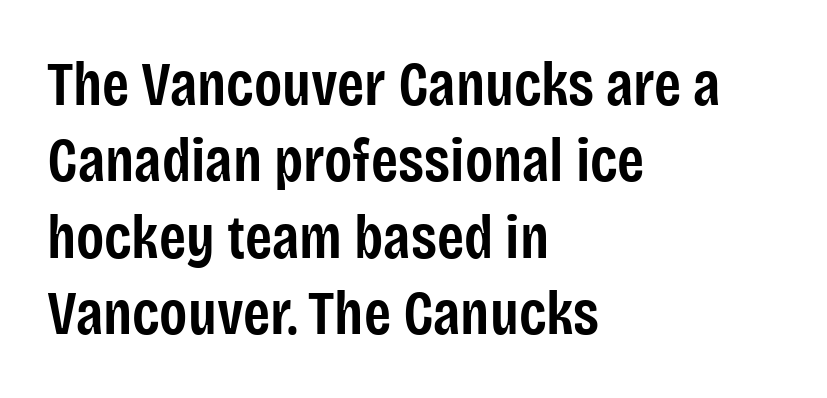
The image shows 62 px semibold, condensed sans-serif type, upright; set left-aligned, line spacing 1.23x, normal letter spacing, not underlined; low stroke contrast and a large x-height.
